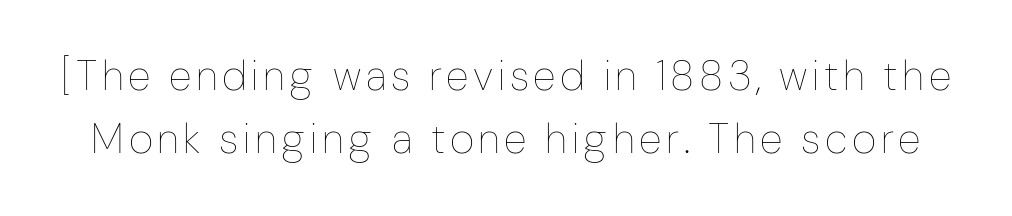
Plain, unruled lines of type. The face looks like a standard text weight, possibly lighter. The lettering stays uniformly vertical, giving the passage a roman look. Think of a printed novel: that variable character pitch is what you see here.
